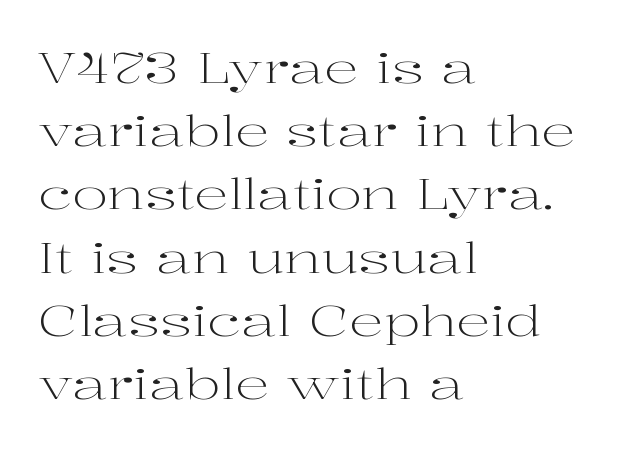
The image shows 43 px light, wide serif type, upright; set left-aligned, normal line spacing (1.47x), normal letter spacing, not underlined; high stroke contrast and a medium x-height.
